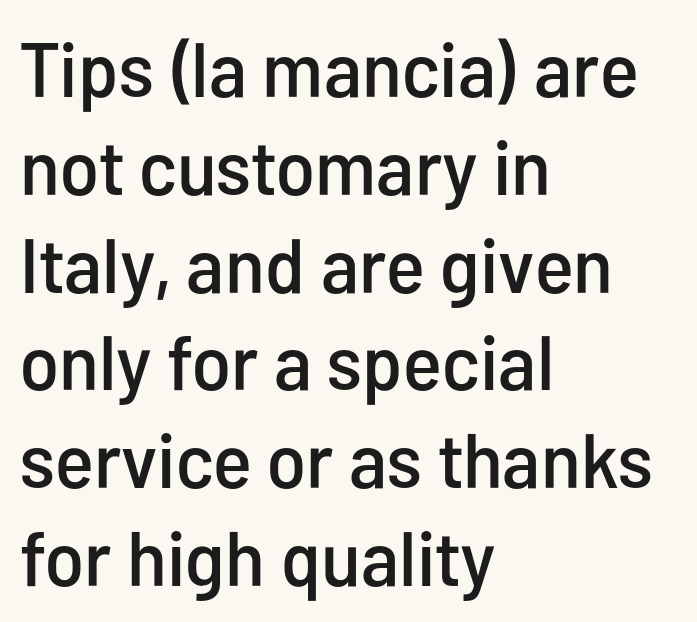
This is the regular roman posture of the typeface. Unlike a traditional serif, this face leaves its strokes unadorned. Default kerning and tracking; the words read as compact shapes. The space directly below the letters is spotless. Is this a fixed-width face? No — the glyphs have proportional, varying widths. The typesetter chose a ragged-right arrangement here.
